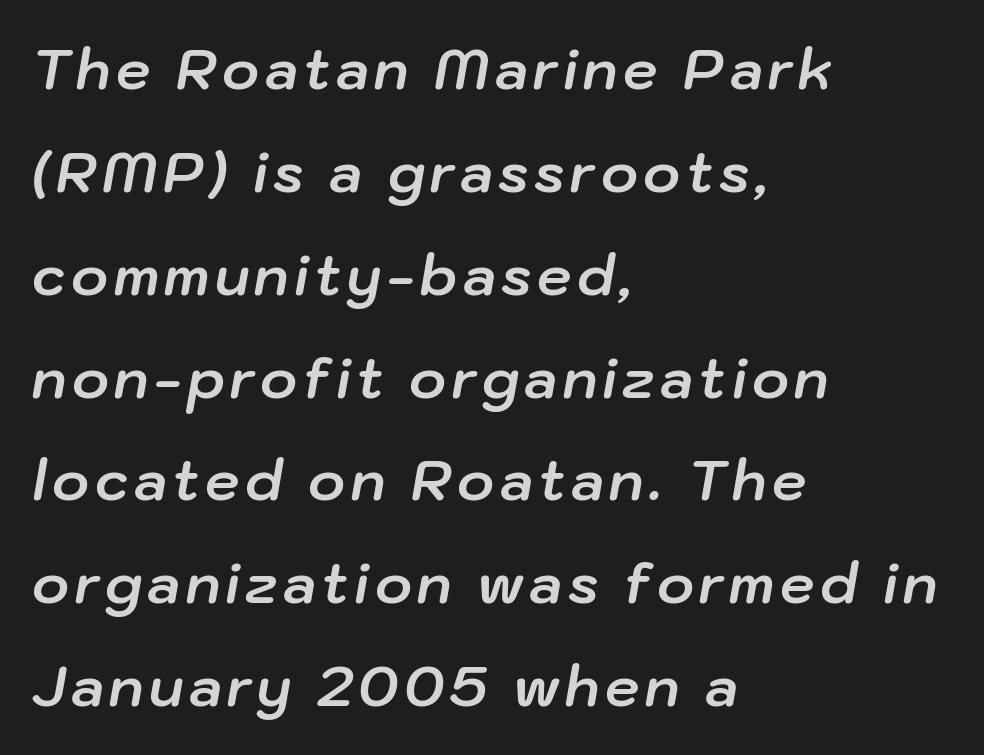
Q: Is the text bold? A: Yes.
Q: Is the text italic (slanted)? A: Yes, it leans right by about 10 degrees.
Q: Is the text underlined? A: No.
Q: How is the paragraph aligned? A: Left-aligned.
Q: Width (condensed, normal, or wide)? A: Normal.
Q: Stroke contrast? A: Low.
Q: x-height? A: Medium.
Q: Monospaced? A: No.
